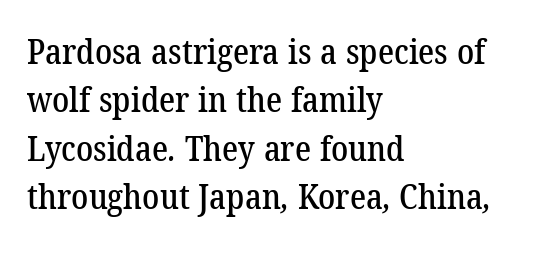
Classification — serif. Quick note: underline off. The face used here is proportionally spaced, like ordinary book or web type. If you drew a ruler down the left edge, every line would touch it. Letter spacing: default.
